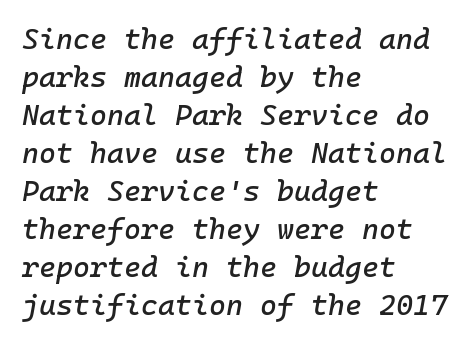
The image shows 29 px text type, italic (leaning right); set left-aligned, normal line spacing (1.31x), normal letter spacing, not underlined; low stroke contrast and a medium x-height.
